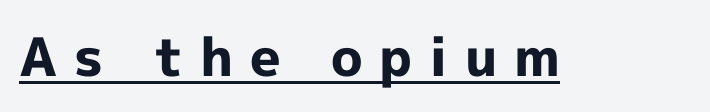
Q: Is the text bold? A: Yes.
Q: Is the text italic (slanted)? A: No, it is upright.
Q: Is the typeface a serif or a sans-serif typeface? A: Sans-serif.
Q: Is the text underlined? A: Yes.
Q: Is the spacing between letters normal or unusually wide? A: Unusually wide.
Q: Width (condensed, normal, or wide)? A: Normal.
Q: x-height? A: Medium.
Q: Monospaced? A: No.
